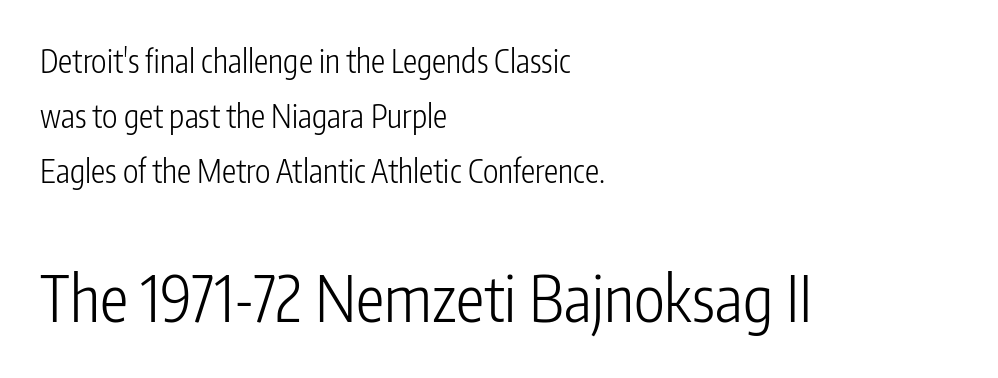
Q: Is the text bold? A: No.
Q: Is the text italic (slanted)? A: No, it is upright.
Q: Is the typeface a serif or a sans-serif typeface? A: Sans-serif.
Q: Is the text underlined? A: No.
Q: How is the paragraph aligned? A: Left-aligned.
Q: Is the spacing between letters normal or unusually wide? A: Normal.
Q: Which block of text is set in a larger size, the first (top) or the second (bottom)? A: The second (bottom) one.
Q: Width (condensed, normal, or wide)? A: Condensed.
Q: Stroke contrast? A: Low.
Q: x-height? A: Medium.
Q: Monospaced? A: No.
